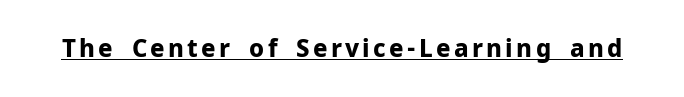
The image shows 24 px bold type, upright; set underlined.
